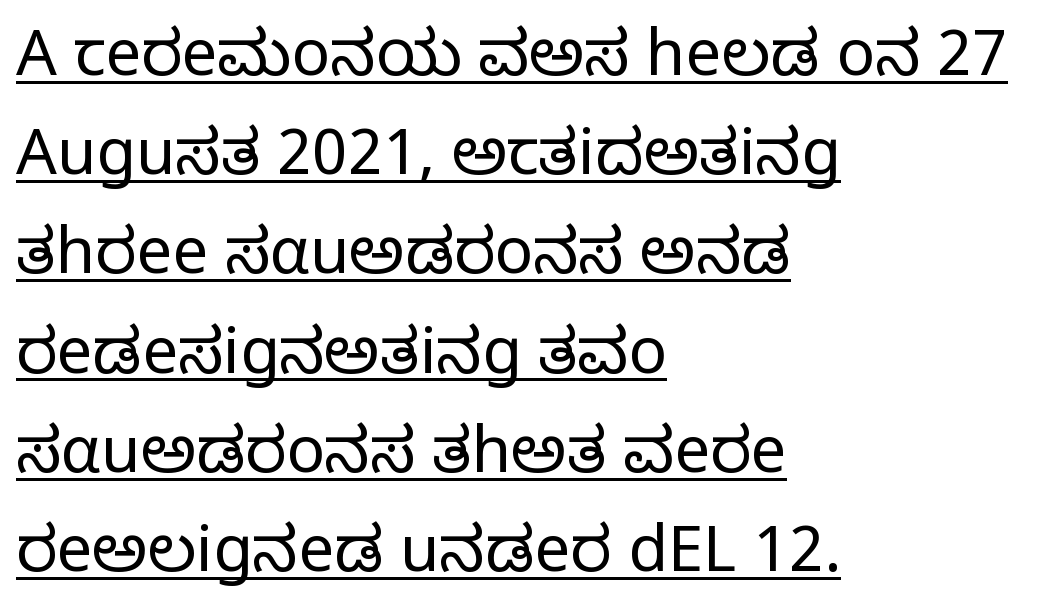
{"serif": "yes", "italic": "no", "bold": "no", "weight": "regular", "width": "normal", "stroke_contrast": "low", "x_height": "large", "monospaced": "no", "underline": "yes", "align": "left", "line_spacing": "normal", "line_spacing_ratio": 1.55, "letter_spacing": "normal", "letter_spacing_em": 0.0, "glyph_px": 64}
